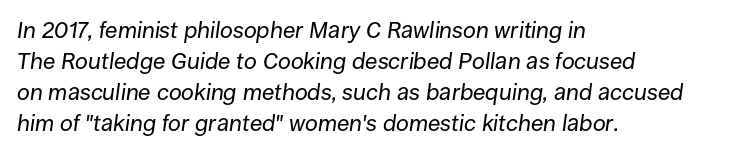
Q: Is the text bold? A: No.
Q: Is the text italic (slanted)? A: Yes, it leans right by about 8 degrees.
Q: Is the text underlined? A: No.
Q: How is the paragraph aligned? A: Left-aligned.
Q: Is the spacing between letters normal or unusually wide? A: Normal.
Q: Is the spacing between lines tight, normal or loose? A: Normal.
